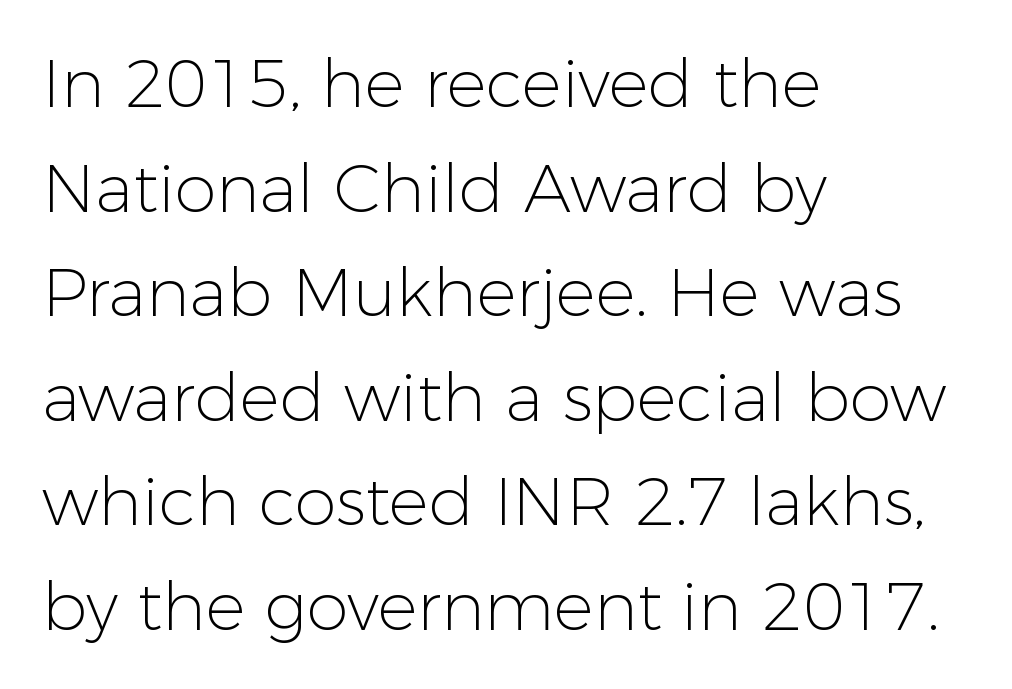
Letter spacing: default. Notice how the passage keeps a crisp vertical edge on the left only. Each row of text sits above clean, open space. Unbolded letterforms with no extra heft. Regarding leading, the lines here are spaced in the standard way.
